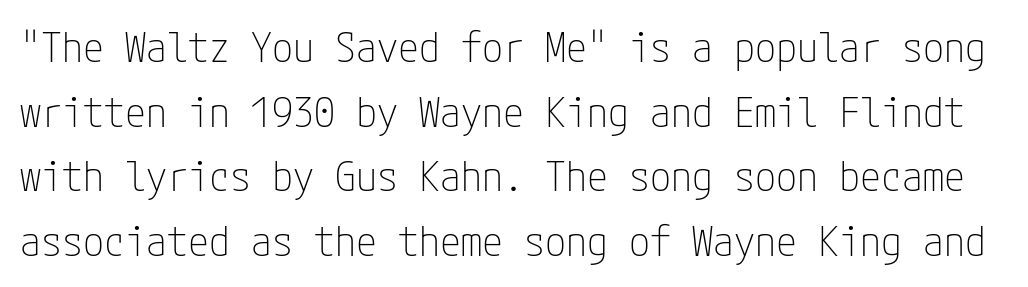
The image shows 42 px thin, condensed sans-serif type, upright; set normal line spacing (1.54x), normal letter spacing, not underlined; low stroke contrast and a medium x-height.
